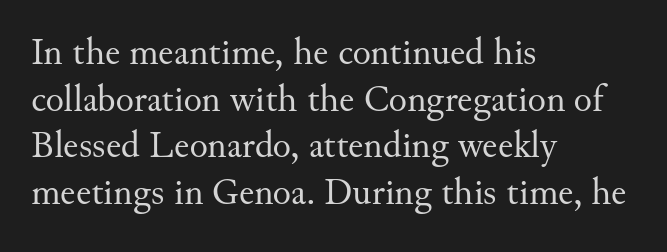
Q: Is the text bold? A: No.
Q: Is the text italic (slanted)? A: No, it is upright.
Q: Is the typeface a serif or a sans-serif typeface? A: Serif.
Q: Is the text underlined? A: No.
Q: How is the paragraph aligned? A: Left-aligned.
Q: Is the spacing between letters normal or unusually wide? A: Normal.
Q: Width (condensed, normal, or wide)? A: Normal.
Q: Stroke contrast? A: Medium.
Q: x-height? A: Small.
Q: Monospaced? A: No.
